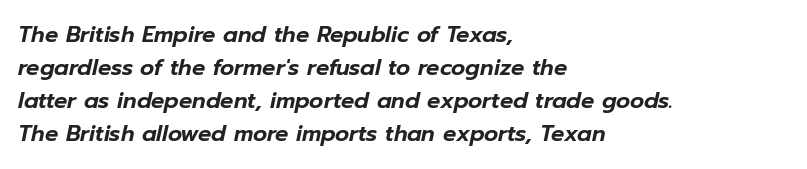
The image shows 22 px text type, italic (leaning right); set left-aligned, normal line spacing (1.5x), normal letter spacing, not underlined.
